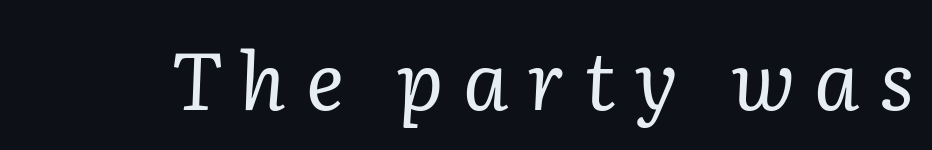
The image shows 80 px regular-weight serif type, italic (leaning right); set unusually wide letter spacing (+0.24 em), not underlined; low stroke contrast and a medium x-height.
